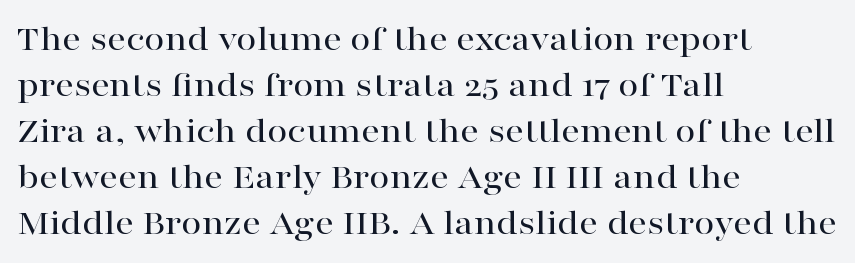
{"serif": "yes", "italic": "no", "width": "wide", "stroke_contrast": "high", "x_height": "medium", "monospaced": "no", "underline": "no", "align": "left", "line_spacing_ratio": 1.24, "letter_spacing": "normal", "letter_spacing_em": 0.0, "glyph_px": 37}
